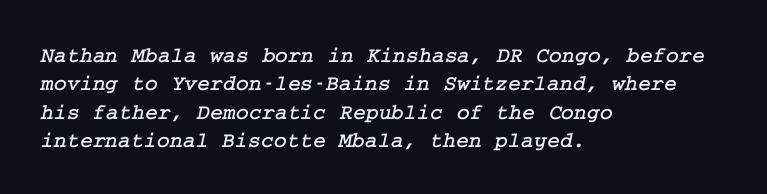
Q: Is the text underlined? A: No.
Q: How is the paragraph aligned? A: Left-aligned.
Q: Is the spacing between letters normal or unusually wide? A: Normal.
Q: Is the spacing between lines tight, normal or loose? A: Normal.
